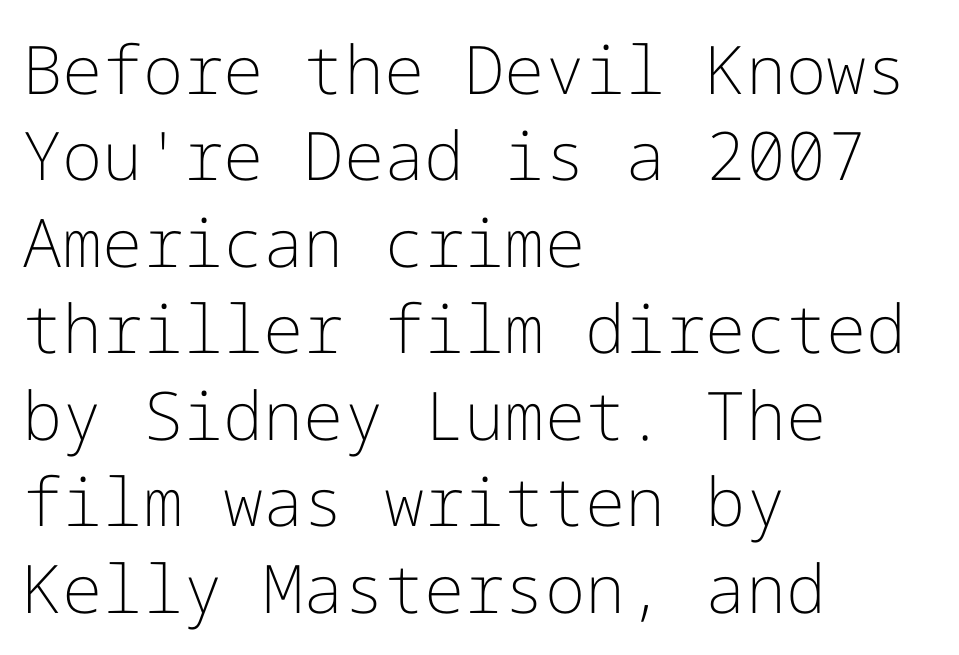
This rendering features lettering with no underline. The characters are drawn with everyday or finer stroke widths. The face used here is a sans, in the tradition of grotesques and geometrics. Regarding leading, the lines here are spaced in the standard way.
